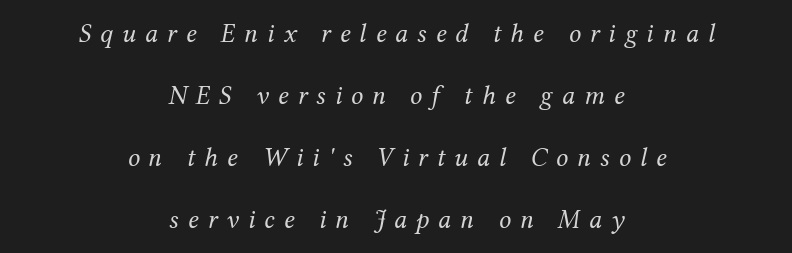
These glyphs show unthickened strokes, regular width or finer. Whoever set this chose breathing room over compactness in the vertical rhythm. Words appear elongated and porous because spacing is wide. These lines are centered, leaving both edges ragged. Characters are canted at an angle relative to the baseline's perpendicular. This rendering features lettering with no underline.
